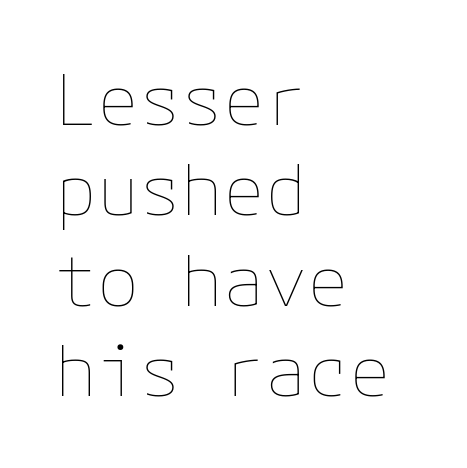
The line texture is even and compact thanks to regular tracking. The line-height multiplier appears to be the usual default. Every row of glyphs begins at an identical x-position on the left. This is roman type, the default non-slanted kind. Ink coverage per letter is moderate at most. Descender tails drop into unmarked territory.
